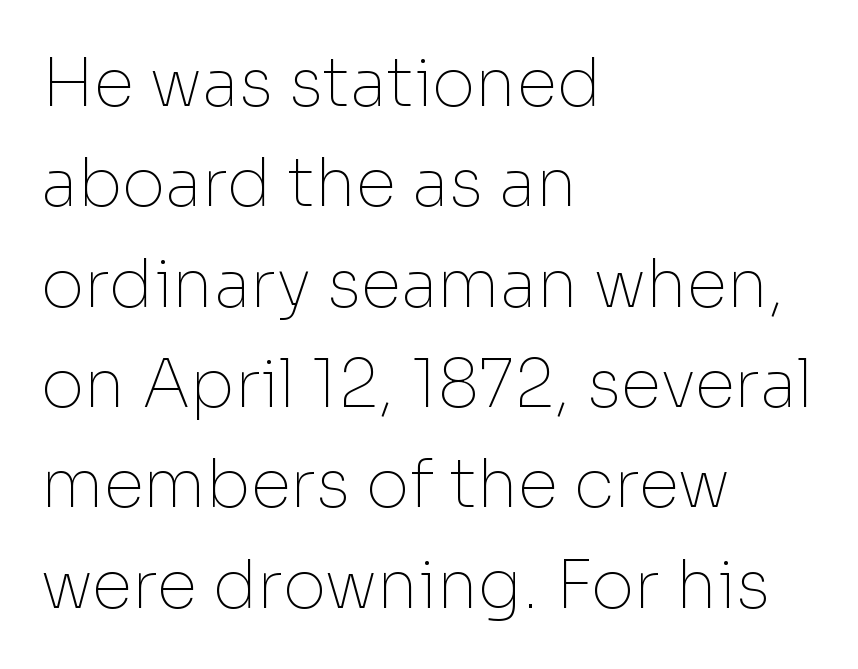
The image shows 66 px thin sans-serif type, upright; set left-aligned, normal line spacing (1.52x), normal letter spacing, not underlined; low stroke contrast and a medium x-height.
